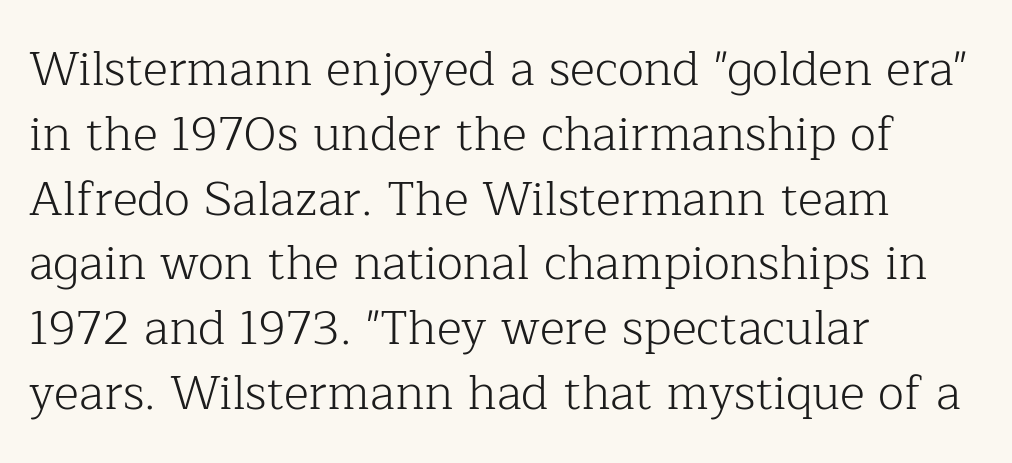
The image shows 48 px light serif type, upright; set left-aligned, normal line spacing (1.35x), normal letter spacing, not underlined; low stroke contrast and a medium x-height.
